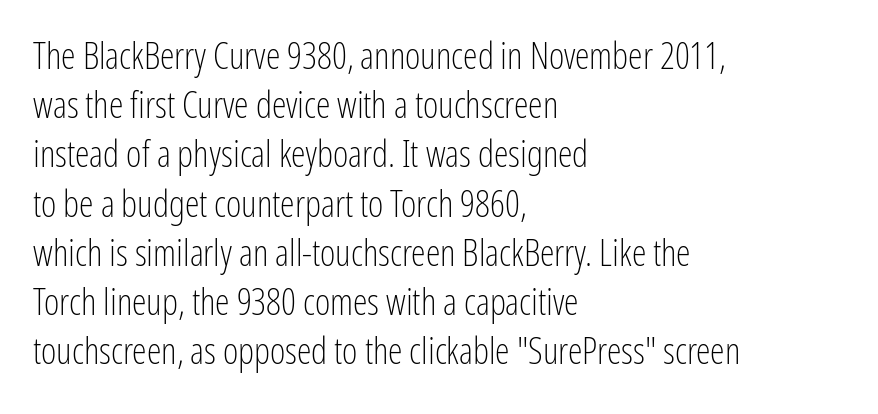
The image shows 37 px light, condensed sans-serif type, upright; set left-aligned, normal line spacing (1.33x), normal letter spacing, not underlined; low stroke contrast and a medium x-height.
